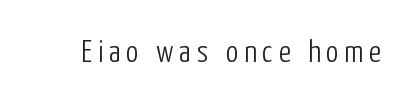
{"serif": "no", "italic": "no", "bold": "no", "weight": "light", "width": "condensed", "stroke_contrast": "low", "x_height": "medium", "monospaced": "no", "underline": "no", "glyph_px": 32}
